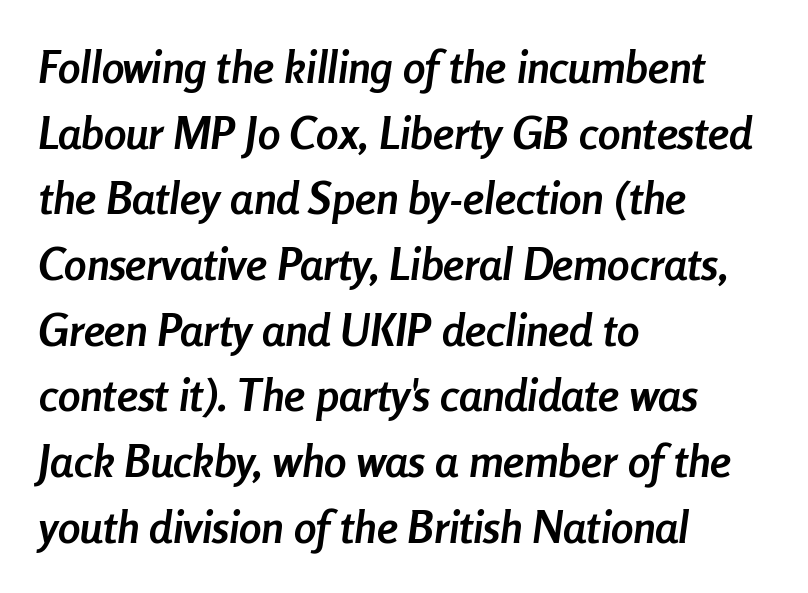
Q: Is the text bold? A: Yes.
Q: Is the text italic (slanted)? A: Yes, it leans right by about 8 degrees.
Q: Is the text underlined? A: No.
Q: How is the paragraph aligned? A: Left-aligned.
Q: Is the spacing between letters normal or unusually wide? A: Normal.
Q: Is the spacing between lines tight, normal or loose? A: Normal.
Q: Width (condensed, normal, or wide)? A: Condensed.
Q: Stroke contrast? A: Low.
Q: x-height? A: Medium.
Q: Monospaced? A: No.
